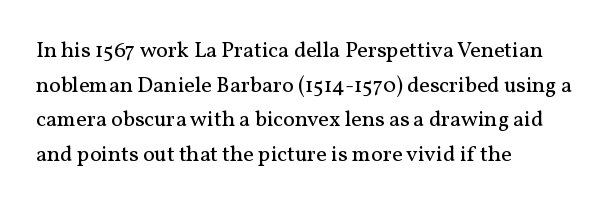
Which margin do the lines hug? The left one — the right edge is uneven. This is roman type, the default non-slanted kind. Summary of vertical rhythm: regular, with standard interline spacing. These glyphs show unthickened strokes, regular width or finer. The rendering keeps characters at their native spacing. The gap between lines stays unmarked.
